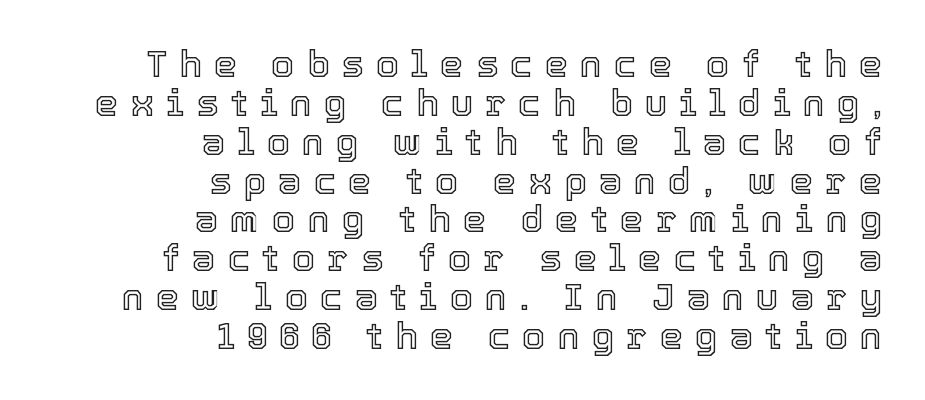
Q: Is the text italic (slanted)? A: No, it is upright.
Q: Is the text underlined? A: No.
Q: How is the paragraph aligned? A: Right-aligned.
Q: Is the spacing between letters normal or unusually wide? A: Unusually wide.
Q: Is the spacing between lines tight, normal or loose? A: Tight.
Q: Width (condensed, normal, or wide)? A: Normal.
Q: x-height? A: Medium.
Q: Monospaced? A: No.
